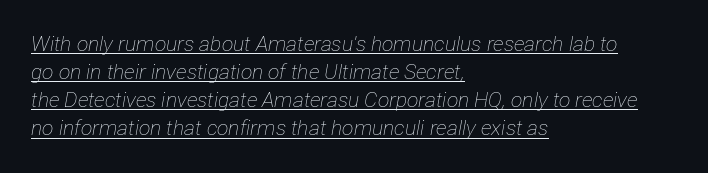
Each word holds together tightly as a unit, with standard inter-letter gaps. Would a proofreader flag this as italicized? Yes. The strokes are not fattened; the text isn't bold. Decoration check: the copy is underlined.
